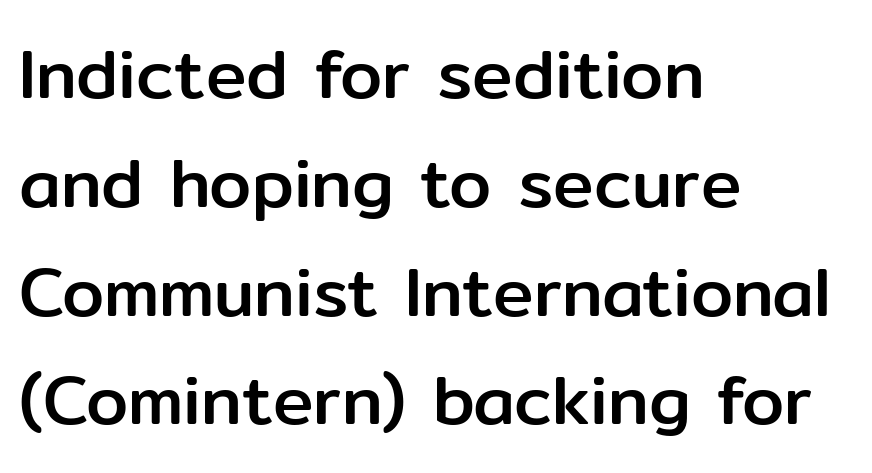
{"serif": "no", "italic": "no", "width": "normal", "stroke_contrast": "low", "x_height": "medium", "monospaced": "no", "underline": "no", "align": "left", "line_spacing": "normal", "line_spacing_ratio": 1.6, "letter_spacing": "normal", "letter_spacing_em": 0.0, "glyph_px": 68}
